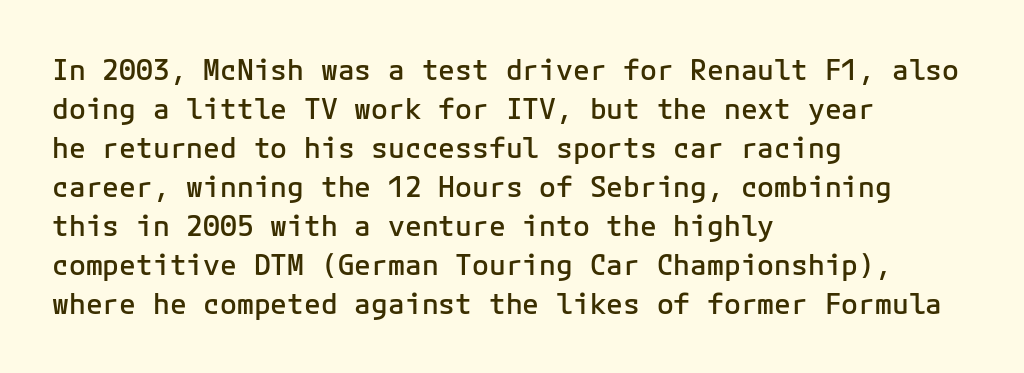
Q: Is the text bold? A: Semi-bold.
Q: Is the text italic (slanted)? A: No, it is upright.
Q: Is the typeface a serif or a sans-serif typeface? A: Sans-serif.
Q: Is the text underlined? A: No.
Q: How is the paragraph aligned? A: Left-aligned.
Q: Is the spacing between letters normal or unusually wide? A: Normal.
Q: Is the spacing between lines tight, normal or loose? A: Normal.
Q: Width (condensed, normal, or wide)? A: Normal.
Q: Stroke contrast? A: Low.
Q: x-height? A: Medium.
Q: Monospaced? A: Yes.
